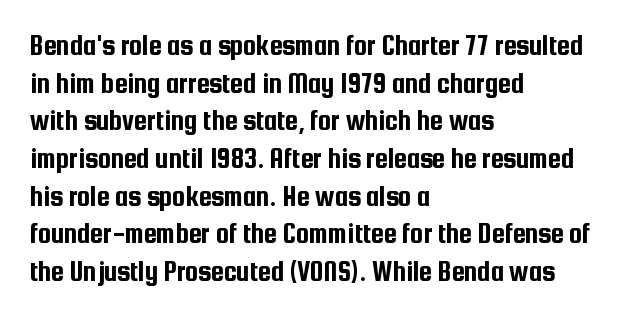
Q: Is the text italic (slanted)? A: No, it is upright.
Q: Is the typeface a serif or a sans-serif typeface? A: Sans-serif.
Q: Is the text underlined? A: No.
Q: How is the paragraph aligned? A: Left-aligned.
Q: Is the spacing between letters normal or unusually wide? A: Normal.
Q: Is the spacing between lines tight, normal or loose? A: Normal.
Q: Width (condensed, normal, or wide)? A: Condensed.
Q: Stroke contrast? A: Low.
Q: x-height? A: Medium.
Q: Monospaced? A: No.
